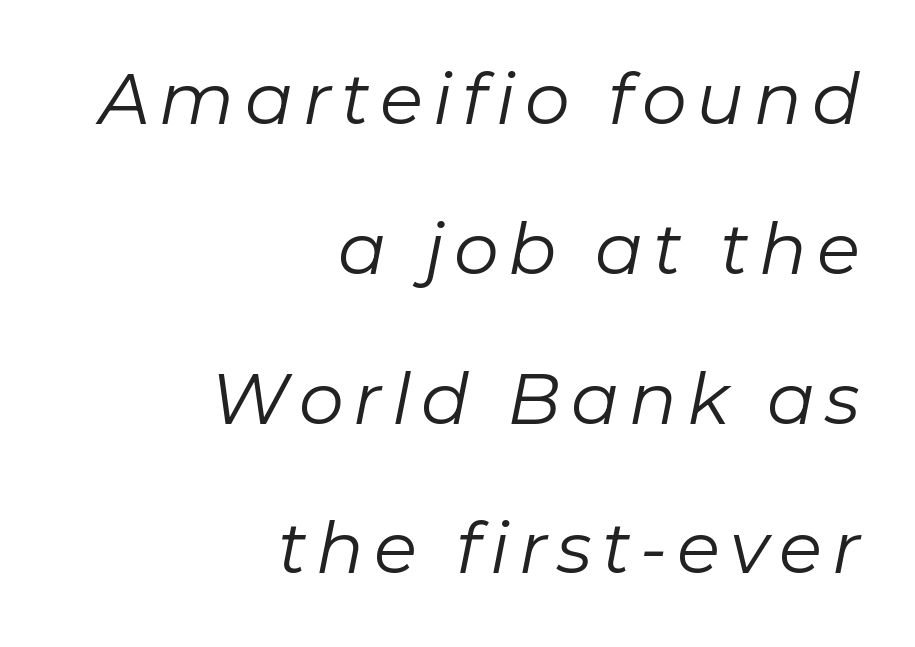
Q: Is the text bold? A: No.
Q: Is the text italic (slanted)? A: Yes, it leans right by about 11 degrees.
Q: Is the text underlined? A: No.
Q: How is the paragraph aligned? A: Right-aligned.
Q: Is the spacing between lines tight, normal or loose? A: Loose.
Q: Width (condensed, normal, or wide)? A: Normal.
Q: Stroke contrast? A: Low.
Q: x-height? A: Medium.
Q: Monospaced? A: No.
